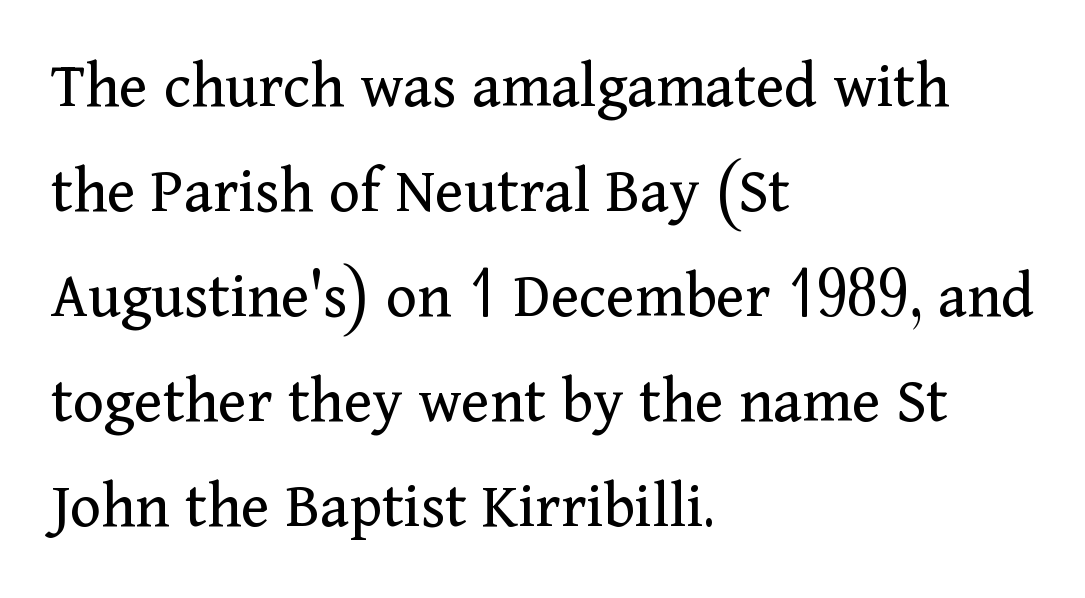
The image shows 66 px regular-weight serif type, upright; set left-aligned, normal line spacing (1.59x), normal letter spacing, not underlined; medium stroke contrast and a medium x-height.
